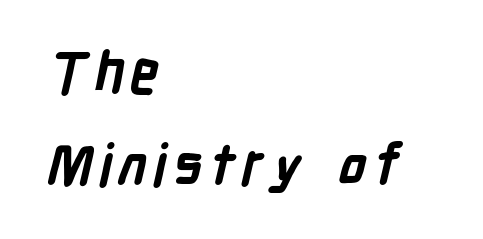
The image shows 57 px semibold, condensed sans-serif type; set left-aligned, normal line spacing (1.59x), not underlined; low stroke contrast and a medium x-height.
